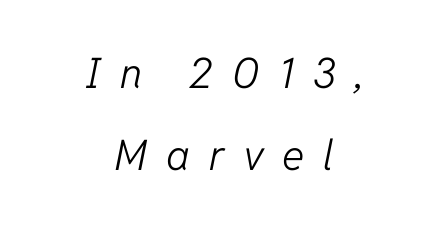
Summary of weight: not heavy and not bold. Look at the tracking — it's clearly loosened, letters drifting apart. Decoration check: the copy has no underline. Line starts and ends both wander, symmetrically. This sample has the flowing, uneven cadence of proportional lettering.
